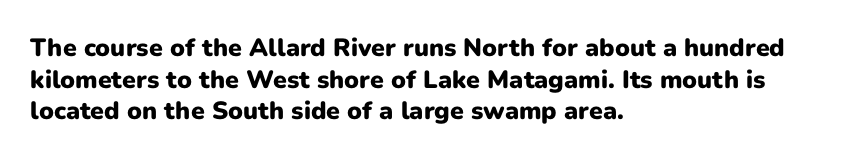
Short and long lines alike share a common starting point at left. The vertical gap from one line to the next is medium. Does the lettering tilt? It doesn't — this is upright. Underline: absent. The tracking reads as untouched default to a designer's eye. Chunky letters — that's bold for sure.
